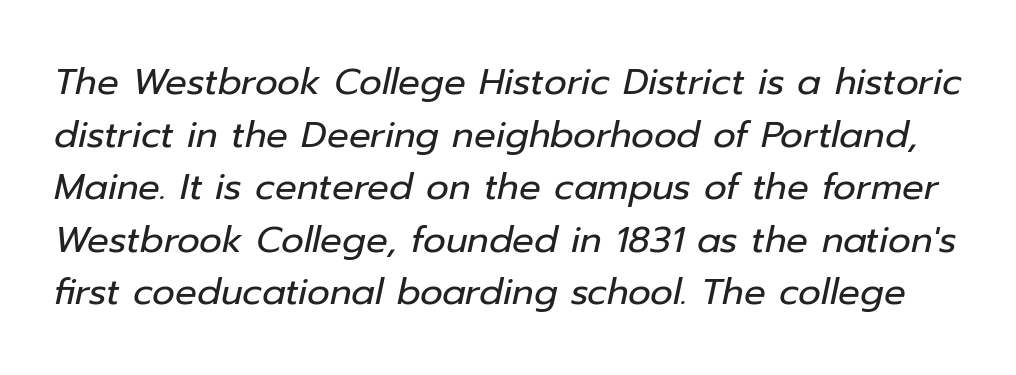
{"italic": "yes", "lean": "right", "slant_degrees": 12, "bold": "no", "weight": "regular", "width": "normal", "stroke_contrast": "low", "x_height": "medium", "monospaced": "no", "underline": "no", "line_spacing": "normal", "line_spacing_ratio": 1.46, "letter_spacing": "normal", "letter_spacing_em": 0.0, "glyph_px": 36}
